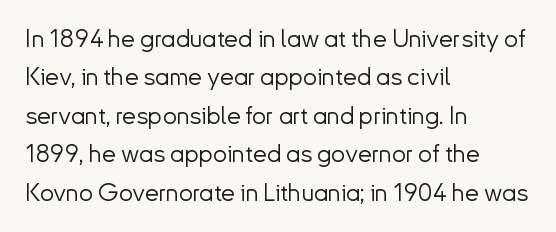
Q: Is the text bold? A: No.
Q: Is the text italic (slanted)? A: No, it is upright.
Q: Is the text underlined? A: No.
Q: How is the paragraph aligned? A: Left-aligned.
Q: Is the spacing between letters normal or unusually wide? A: Normal.
Q: Is the spacing between lines tight, normal or loose? A: Normal.
